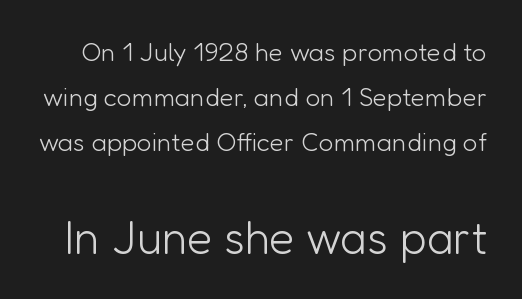
Q: Is the text bold? A: No.
Q: Is the text italic (slanted)? A: No, it is upright.
Q: Is the typeface a serif or a sans-serif typeface? A: Sans-serif.
Q: Is the text underlined? A: No.
Q: Is the spacing between letters normal or unusually wide? A: Normal.
Q: Which block of text is set in a larger size, the first (top) or the second (bottom)? A: The second (bottom) one.
Q: Width (condensed, normal, or wide)? A: Normal.
Q: Stroke contrast? A: Low.
Q: x-height? A: Medium.
Q: Monospaced? A: No.
